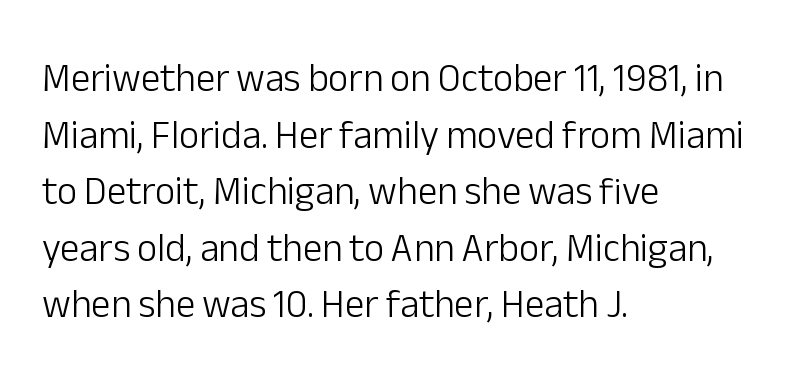
{"serif": "no", "italic": "no", "bold": "no", "weight": "light", "width": "normal", "stroke_contrast": "low", "x_height": "medium", "monospaced": "no", "underline": "no", "align": "left", "line_spacing": "normal", "line_spacing_ratio": 1.45, "letter_spacing": "normal", "letter_spacing_em": 0.0, "glyph_px": 39}
